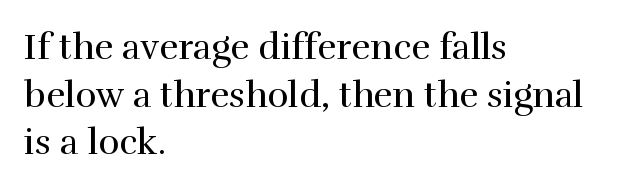
Do the characters align in a grid? No, the font is proportional. Students, observe: this is what conventionally led text looks like. Stroke thickness stays within the range of a standard reading face or lighter. The string is rendered with underlining switched off. Little horizontal feet cap the strokes, marking this as serif type. Nobody touched the tracking dial on this one.
